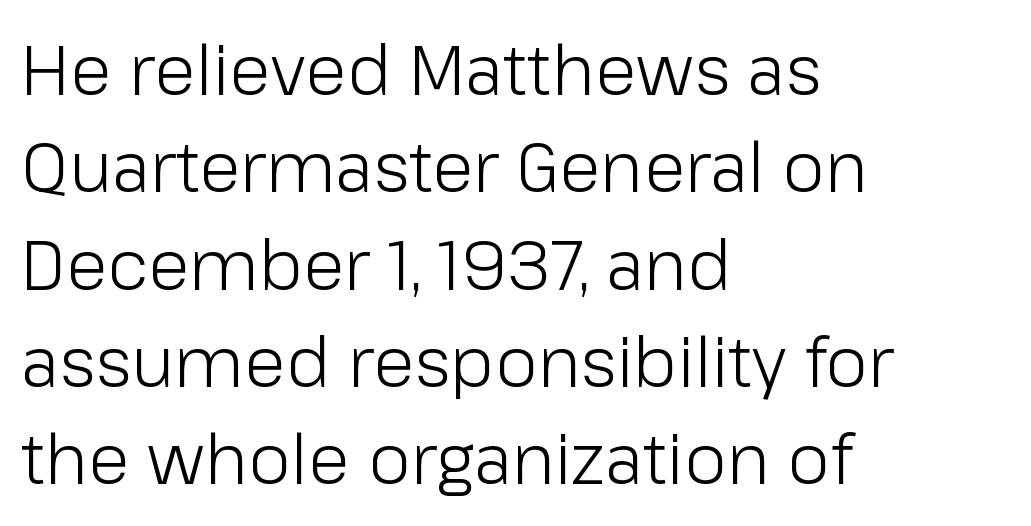
Think of a printed novel: that variable character pitch is what you see here. Check under the words: just untouched page. Successive baselines arrive at the customary interval. Classification — sans serif. The tracking reads as untouched default to a designer's eye.
